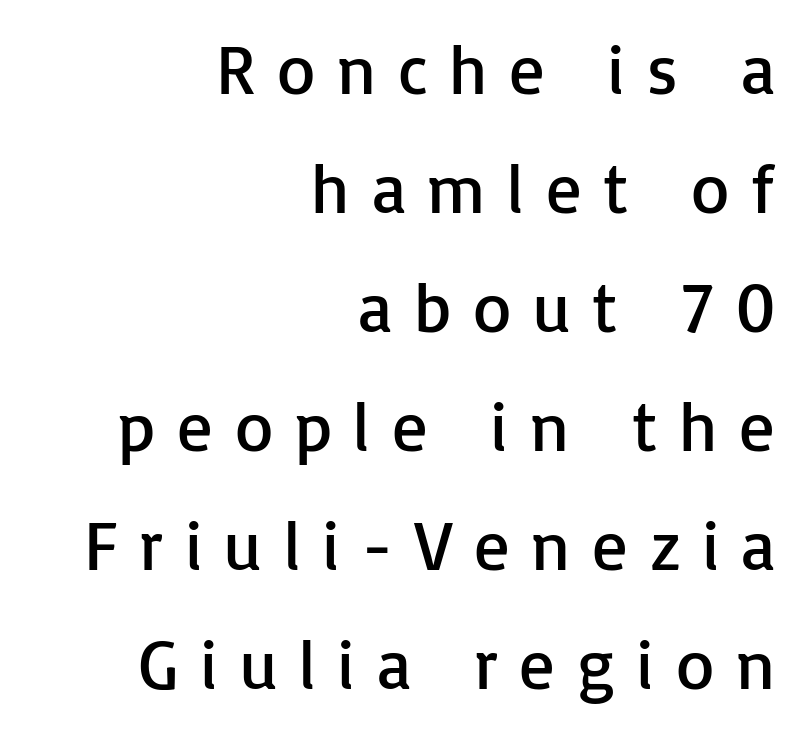
The gaps between neighbouring characters are conspicuously large. Right-aligned paragraph, ragged on the left. The passage shown is not underscored anywhere. Note the varied advance widths — an 'i' is clearly narrower than an 'm'.
